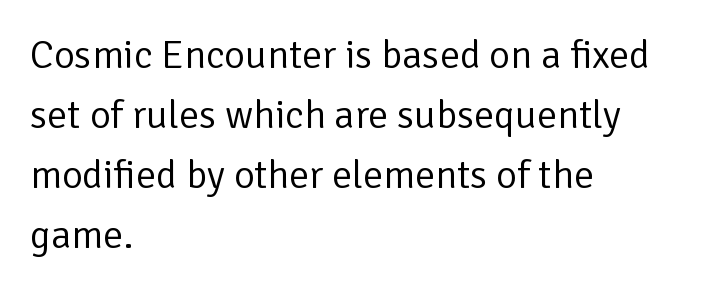
Q: Is the text bold? A: No.
Q: Is the text italic (slanted)? A: No, it is upright.
Q: Is the typeface a serif or a sans-serif typeface? A: Sans-serif.
Q: Is the text underlined? A: No.
Q: How is the paragraph aligned? A: Left-aligned.
Q: Is the spacing between letters normal or unusually wide? A: Normal.
Q: Is the spacing between lines tight, normal or loose? A: Normal.
Q: Width (condensed, normal, or wide)? A: Normal.
Q: Stroke contrast? A: Low.
Q: x-height? A: Medium.
Q: Monospaced? A: No.
